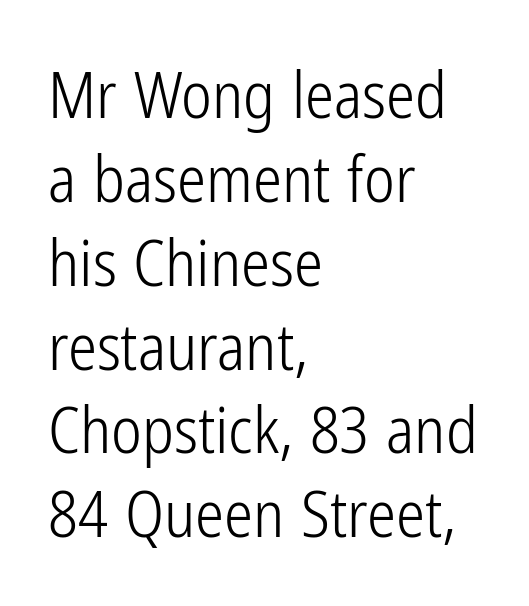
{"serif": "no", "italic": "no", "bold": "no", "weight": "light", "width": "condensed", "stroke_contrast": "low", "x_height": "medium", "monospaced": "no", "underline": "no", "align": "left", "line_spacing": "normal", "line_spacing_ratio": 1.29, "letter_spacing": "normal", "letter_spacing_em": 0.0, "glyph_px": 65}
